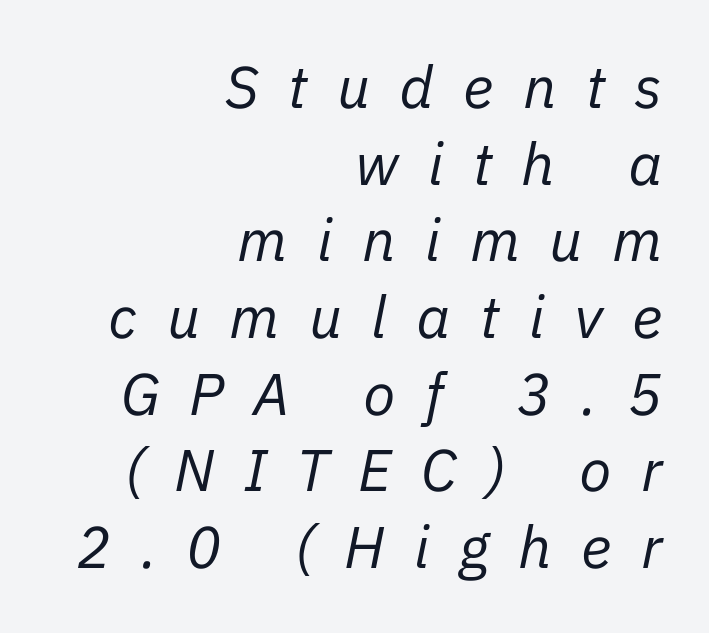
{"italic": "yes", "lean": "right", "slant_degrees": 11, "bold": "no", "weight": "regular", "width": "normal", "stroke_contrast": "low", "x_height": "medium", "monospaced": "no", "underline": "no", "align": "right", "line_spacing": "normal", "line_spacing_ratio": 1.3, "letter_spacing": "wide", "letter_spacing_em": 0.5, "glyph_px": 59}
